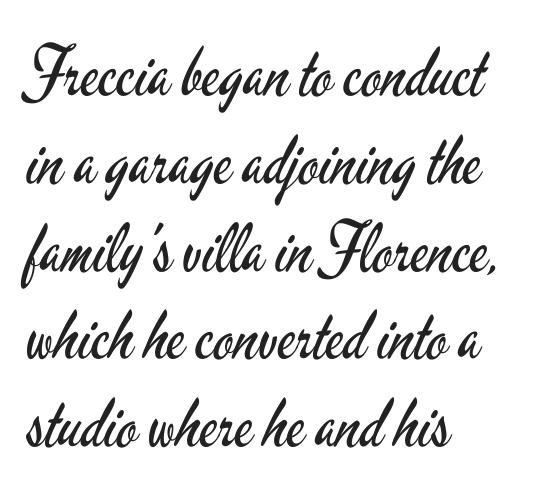
Q: Is the text bold? A: No.
Q: Is the text italic (slanted)? A: Yes.
Q: Is the typeface a serif or a sans-serif typeface? A: Sans-serif.
Q: Is the text underlined? A: No.
Q: How is the paragraph aligned? A: Left-aligned.
Q: Is the spacing between letters normal or unusually wide? A: Normal.
Q: Is the spacing between lines tight, normal or loose? A: Normal.
Q: Width (condensed, normal, or wide)? A: Condensed.
Q: Stroke contrast? A: Low.
Q: x-height? A: Small.
Q: Monospaced? A: No.
